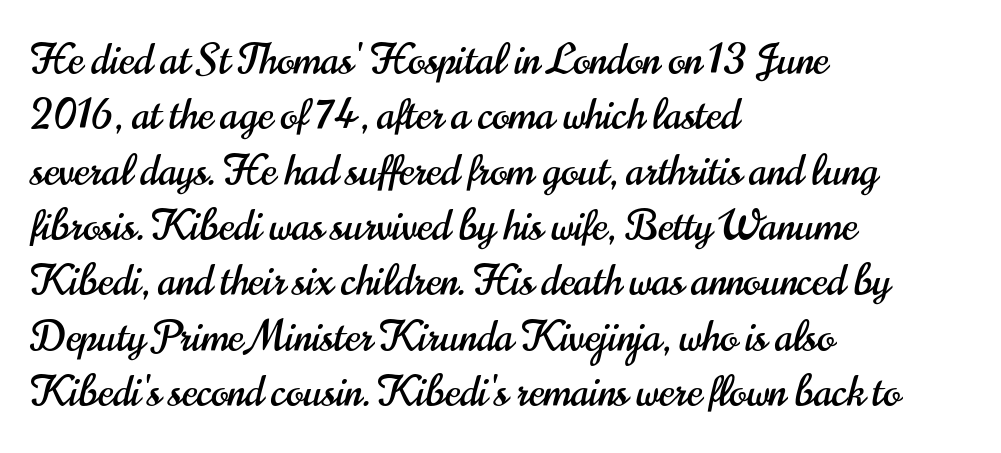
The image shows 41 px condensed sans-serif type; set left-aligned, normal line spacing (1.35x), normal letter spacing, not underlined; high stroke contrast and a small x-height.
